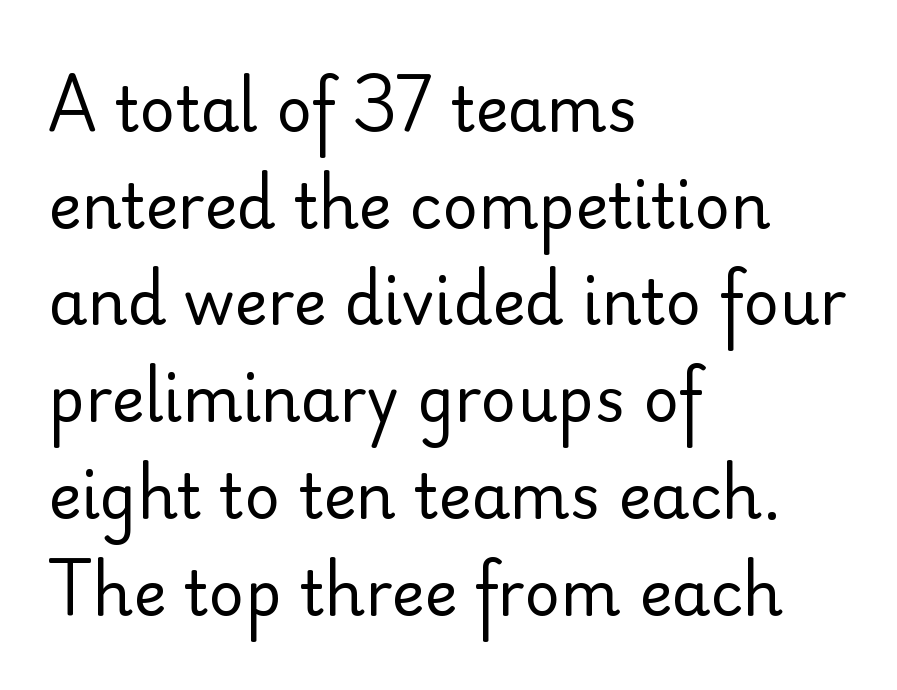
Q: Is the text bold? A: No.
Q: Is the text italic (slanted)? A: No, it is upright.
Q: Is the typeface a serif or a sans-serif typeface? A: Sans-serif.
Q: Is the text underlined? A: No.
Q: How is the paragraph aligned? A: Left-aligned.
Q: Is the spacing between letters normal or unusually wide? A: Normal.
Q: Is the spacing between lines tight, normal or loose? A: Normal.
Q: Width (condensed, normal, or wide)? A: Normal.
Q: Stroke contrast? A: Low.
Q: x-height? A: Small.
Q: Monospaced? A: No.
